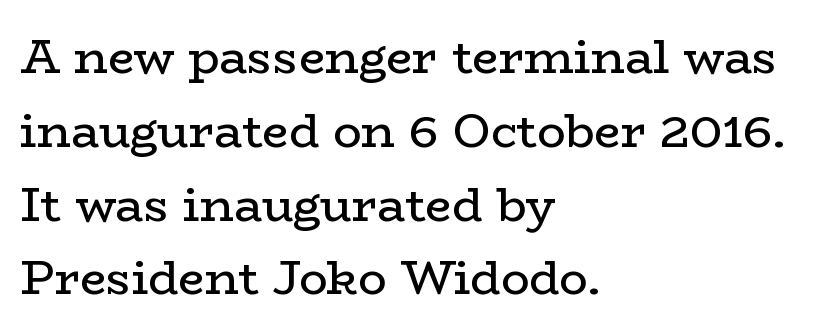
The image shows 47 px regular-weight, wide serif type, upright; set left-aligned, normal line spacing (1.57x), normal letter spacing, not underlined; low stroke contrast and a medium x-height.
